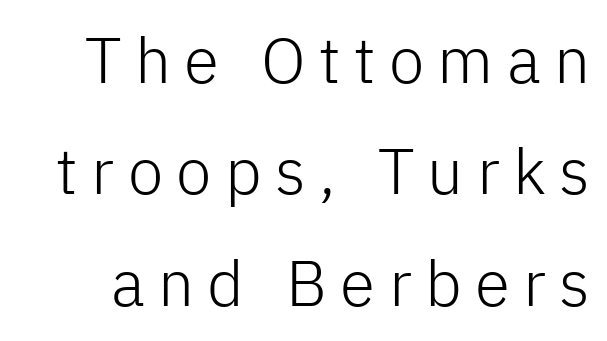
The image shows 64 px light sans-serif type, upright; set line spacing 1.74x, unusually wide letter spacing (+0.21 em), not underlined; low stroke contrast and a medium x-height.
